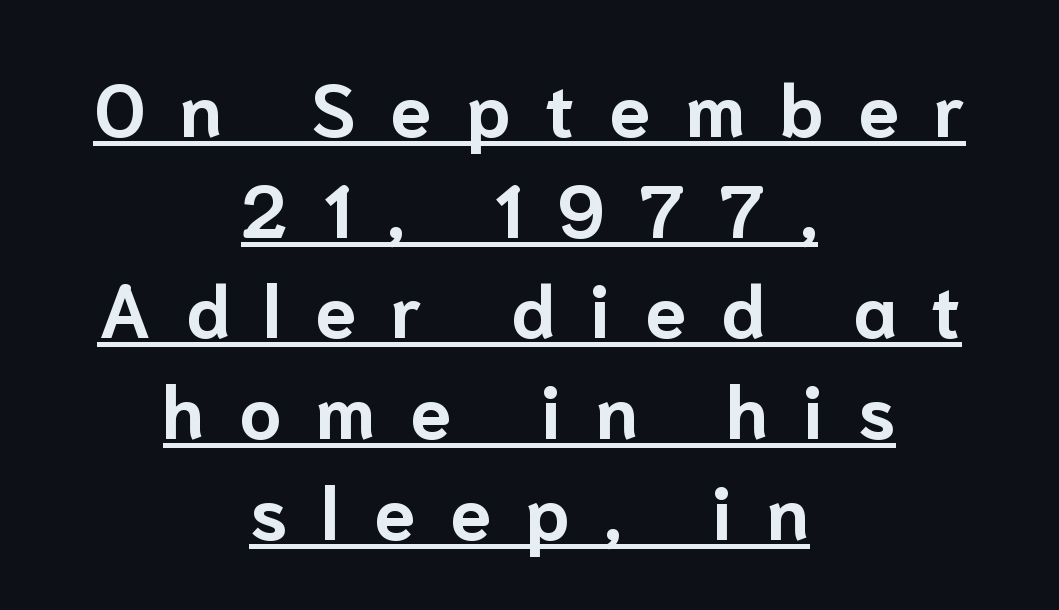
Alignment: centered. Pretty heavy lettering here — definitely bold. Rows of type keep a routine distance in the vertical direction. This rendering features underlined lettering. To sum up the face: it is a sans, with no serifs.
